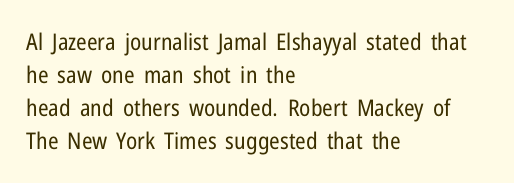
Q: Is the text bold? A: No.
Q: Is the text italic (slanted)? A: No, it is upright.
Q: Is the text underlined? A: No.
Q: How is the paragraph aligned? A: Left-aligned.
Q: Is the spacing between letters normal or unusually wide? A: Normal.
Q: Is the spacing between lines tight, normal or loose? A: Normal.
